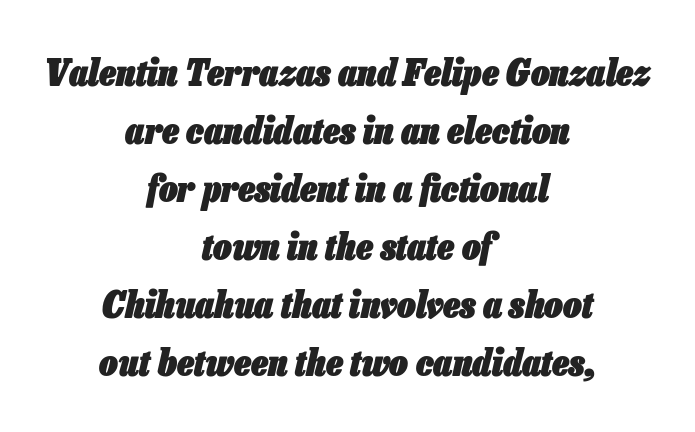
{"italic": "yes", "lean": "right", "slant_degrees": 13, "bold": "yes", "weight": "heavy", "width": "condensed", "stroke_contrast": "low", "x_height": "medium", "monospaced": "no", "underline": "no", "align": "center", "line_spacing": "normal", "line_spacing_ratio": 1.57, "letter_spacing": "normal", "letter_spacing_em": 0.0, "glyph_px": 37}
